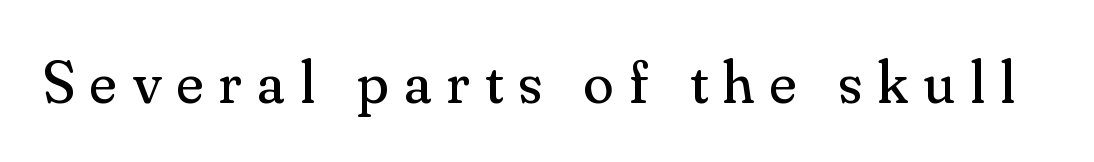
Q: Is the text bold? A: No.
Q: Is the text italic (slanted)? A: No, it is upright.
Q: Is the typeface a serif or a sans-serif typeface? A: Serif.
Q: Is the text underlined? A: No.
Q: Is the spacing between letters normal or unusually wide? A: Unusually wide.
Q: Width (condensed, normal, or wide)? A: Normal.
Q: Stroke contrast? A: Medium.
Q: x-height? A: Small.
Q: Monospaced? A: No.
